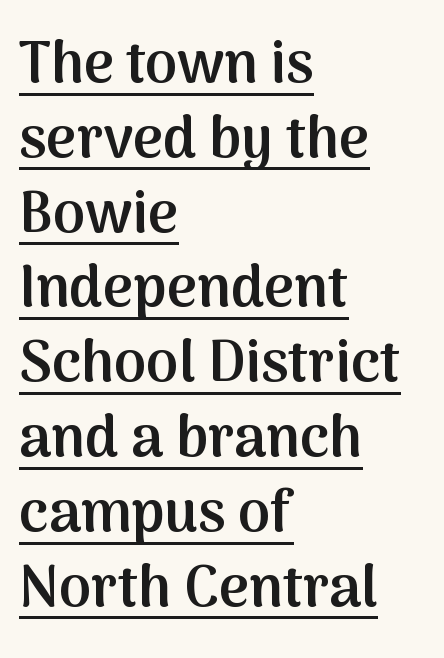
Q: Is the text bold? A: Semi-bold.
Q: Is the text italic (slanted)? A: No, it is upright.
Q: Is the typeface a serif or a sans-serif typeface? A: Sans-serif.
Q: Is the text underlined? A: Yes.
Q: How is the paragraph aligned? A: Left-aligned.
Q: Is the spacing between letters normal or unusually wide? A: Normal.
Q: Is the spacing between lines tight, normal or loose? A: Normal.
Q: Width (condensed, normal, or wide)? A: Normal.
Q: Stroke contrast? A: Medium.
Q: x-height? A: Medium.
Q: Monospaced? A: No.
